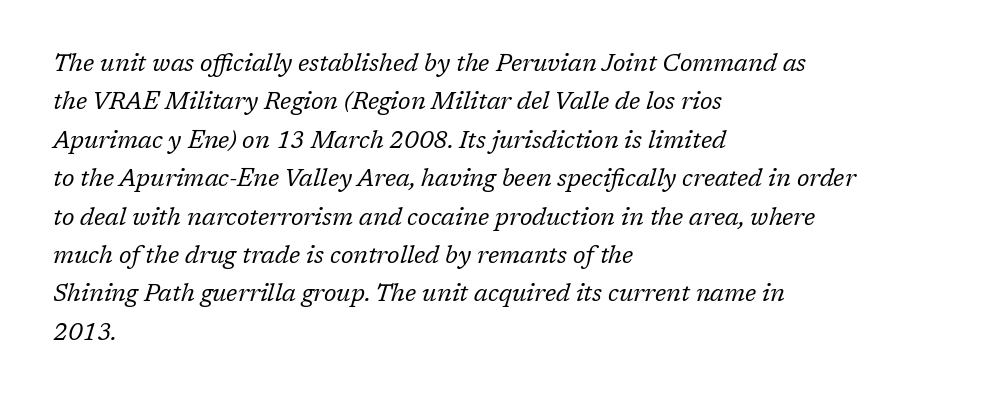
The designer left line spacing at the default. Slanted lettering throughout. A bare baseline throughout the passage. Is the type heavy? It reads as light-to-regular instead.
